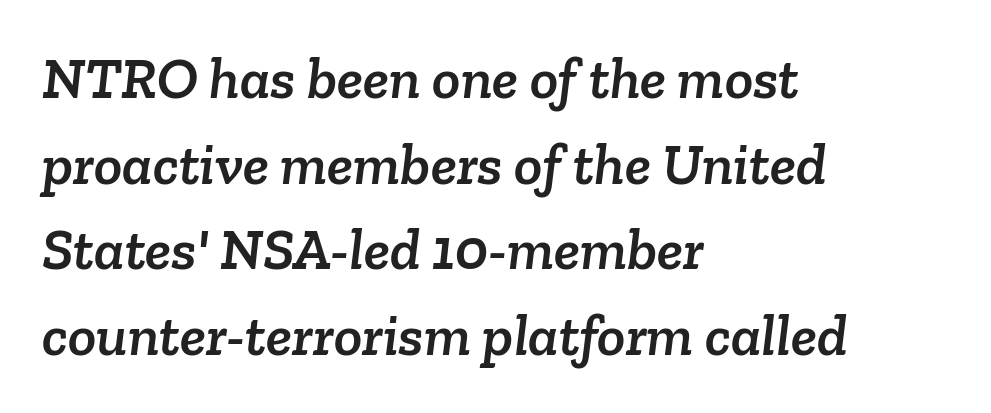
Caption: standard tracking, unaltered. The typeface chosen for these lines features serifs. If you drew a ruler down the left edge, every line would touch it. The vertical gap from one line to the next is medium. The passage shown is typed in a proportional face where columns would drift. Clear beneath every line of the passage.
